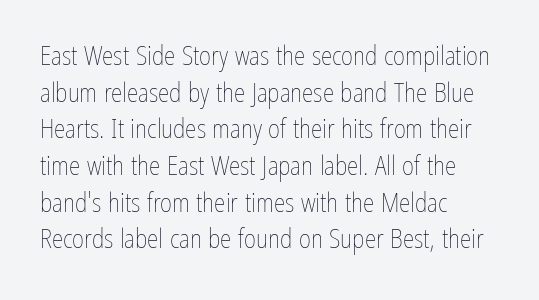
Q: Is the text bold? A: No.
Q: Is the text italic (slanted)? A: No, it is upright.
Q: Is the text underlined? A: No.
Q: How is the paragraph aligned? A: Left-aligned.
Q: Is the spacing between letters normal or unusually wide? A: Normal.
Q: Is the spacing between lines tight, normal or loose? A: Normal.
